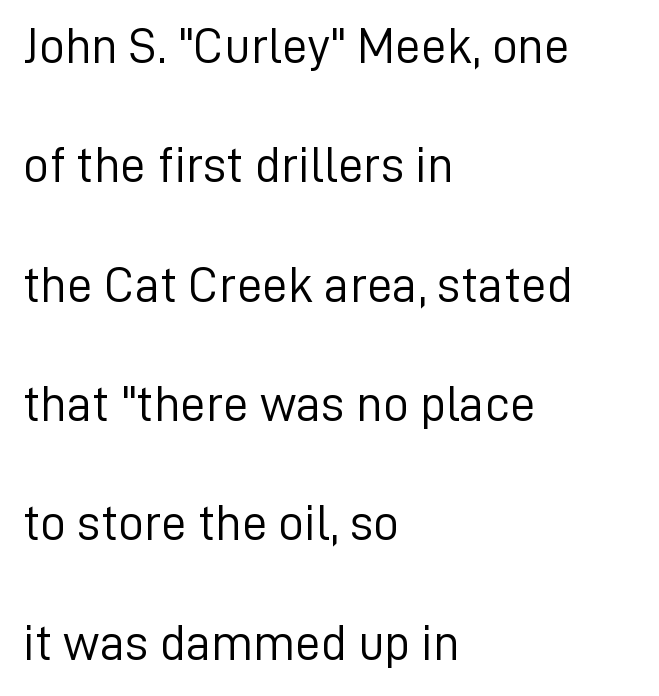
Q: Is the text bold? A: No.
Q: Is the text italic (slanted)? A: No, it is upright.
Q: Is the typeface a serif or a sans-serif typeface? A: Sans-serif.
Q: Is the text underlined? A: No.
Q: How is the paragraph aligned? A: Left-aligned.
Q: Is the spacing between letters normal or unusually wide? A: Normal.
Q: Is the spacing between lines tight, normal or loose? A: Loose.
Q: Width (condensed, normal, or wide)? A: Normal.
Q: Stroke contrast? A: Low.
Q: x-height? A: Medium.
Q: Monospaced? A: No.
